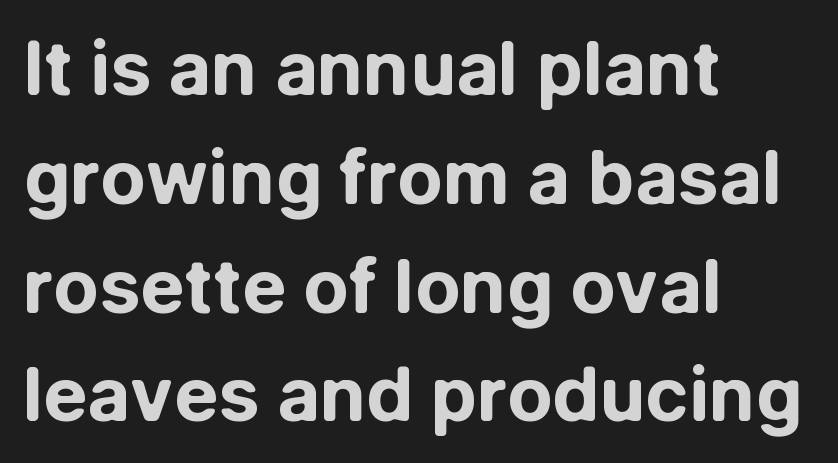
Note the varied advance widths — an 'i' is clearly narrower than an 'm'. This sample keeps an unexceptional amount of space between lines. The strip under each line holds only bare page. The font family rendered here belongs to the sans-serif group.
